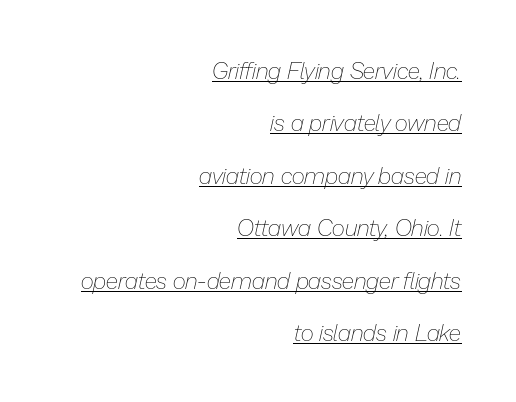
Q: Is the text bold? A: No.
Q: Is the text italic (slanted)? A: Yes, it leans right by about 13 degrees.
Q: Is the text underlined? A: Yes.
Q: How is the paragraph aligned? A: Right-aligned.
Q: Is the spacing between letters normal or unusually wide? A: Normal.
Q: Is the spacing between lines tight, normal or loose? A: Loose.
